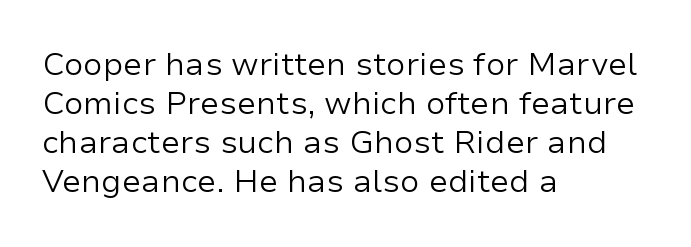
The lettering stays uniformly vertical, giving the passage a roman look. Observe the ordinary spacing: letters are neighbours, not strangers. The foot of each line stays bare and open. The passage is arranged the way most books set body copy — flush left. Stem width sits at or under what a default text font uses. Is this a fixed-width face? No — the glyphs have proportional, varying widths.
